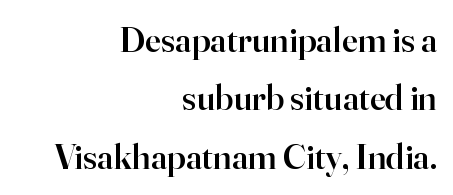
Q: Is the text bold? A: Semi-bold.
Q: Is the text italic (slanted)? A: No, it is upright.
Q: Is the typeface a serif or a sans-serif typeface? A: Serif.
Q: Is the text underlined? A: No.
Q: How is the paragraph aligned? A: Right-aligned.
Q: Is the spacing between letters normal or unusually wide? A: Normal.
Q: Is the spacing between lines tight, normal or loose? A: Normal.
Q: Width (condensed, normal, or wide)? A: Normal.
Q: Stroke contrast? A: High.
Q: x-height? A: Small.
Q: Monospaced? A: No.
